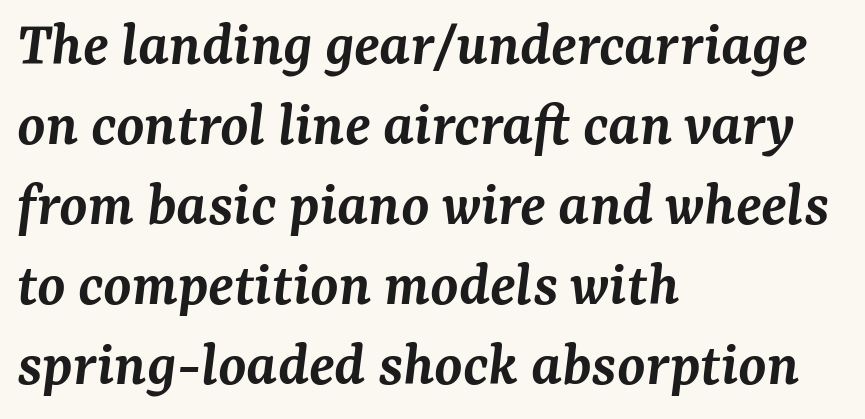
Bold? Not quite — semibold, heavier than regular but stopping short. What's the leading like? Ordinary, nothing unusual. These lines are set flush left with a ragged right edge. Spacing verdict: proportional, widths tailored to each character.
